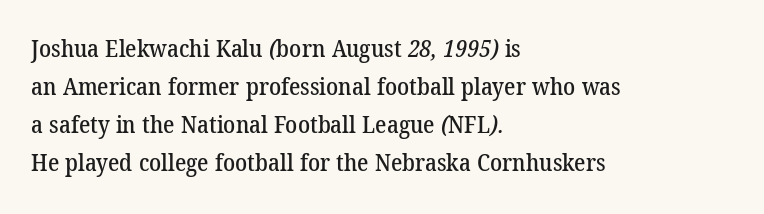
Characters follow at the spacing the type designer built in. Does the leading feel generous? No, just average. Quick note: underline off. The paragraph shown leans on its left margin.
